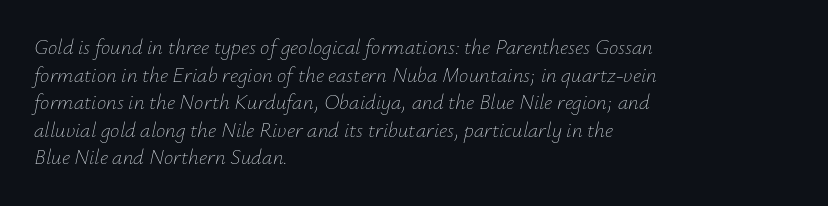
The image shows 21 px text type, italic (leaning right); set left-aligned, normal line spacing (1.31x), normal letter spacing, not underlined.
